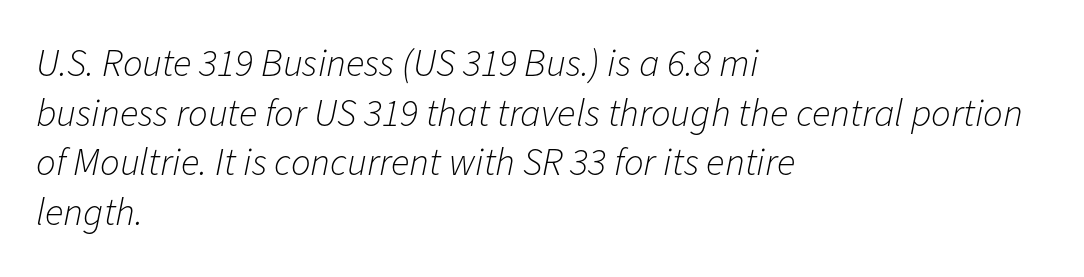
These lines are rendered in a variable-pitch font. The specimen reads as italic at a glance. The compositor pushed each line to the left boundary. Counters stay open thanks to moderate or lighter strokes. The space directly below the letters is spotless. This sample keeps an unexceptional amount of space between lines.
